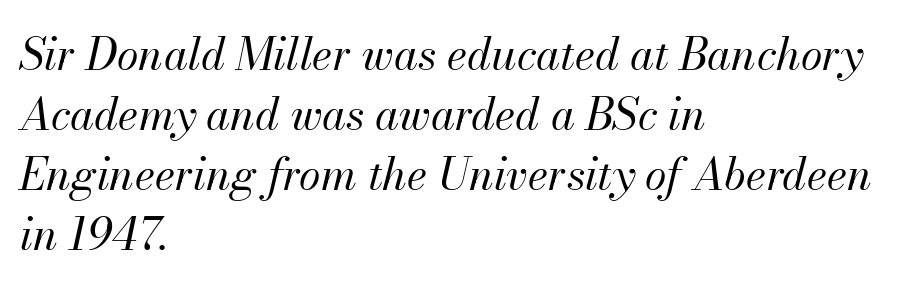
Words appear dense and cohesive because spacing is normal. The strip under each line holds only bare page. This sample is left-justified, so line endings fall wherever the words run out. Regular leading.
